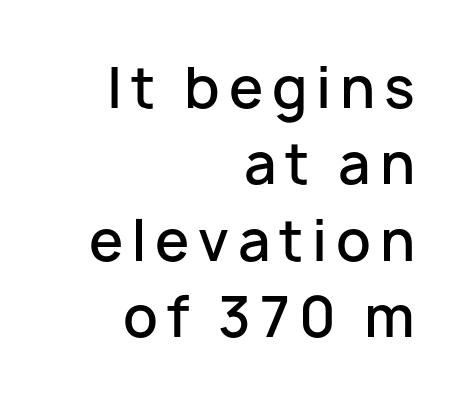
A flush-right, rag-left setting is used for this passage. This sample keeps an unexceptional amount of space between lines. The typography opts for an upright posture over an oblique one. The face used here is proportionally spaced, like ordinary book or web type. Is the type bold? Partly — it's a semibold, heavier than regular but not fully bold.
